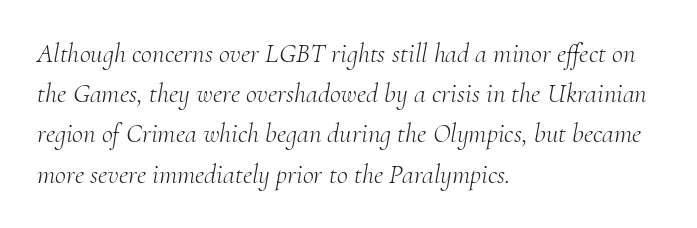
Q: Is the text bold? A: No.
Q: Is the text italic (slanted)? A: Yes, it leans right by about 10 degrees.
Q: Is the text underlined? A: No.
Q: How is the paragraph aligned? A: Left-aligned.
Q: Is the spacing between letters normal or unusually wide? A: Normal.
Q: Is the spacing between lines tight, normal or loose? A: Normal.
